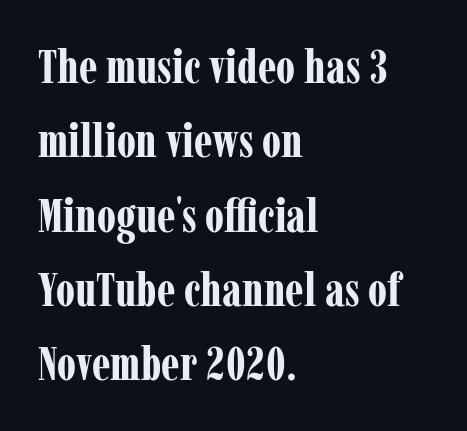
Q: Is the text bold? A: Yes.
Q: Is the text italic (slanted)? A: No, it is upright.
Q: Is the typeface a serif or a sans-serif typeface? A: Serif.
Q: Is the text underlined? A: No.
Q: How is the paragraph aligned? A: Left-aligned.
Q: Is the spacing between letters normal or unusually wide? A: Normal.
Q: Is the spacing between lines tight, normal or loose? A: Normal.
Q: Width (condensed, normal, or wide)? A: Condensed.
Q: Stroke contrast? A: Low.
Q: x-height? A: Medium.
Q: Monospaced? A: No.
